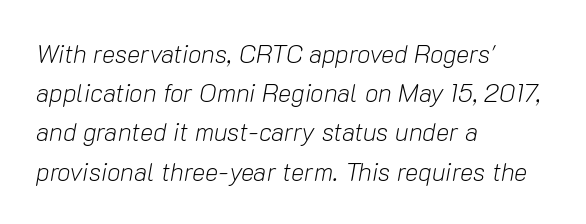
{"italic": "yes", "lean": "right", "slant_degrees": 10, "bold": "no", "underline": "no", "align": "left", "line_spacing": "normal", "line_spacing_ratio": 1.57, "letter_spacing": "normal", "letter_spacing_em": 0.0, "glyph_px": 25}
